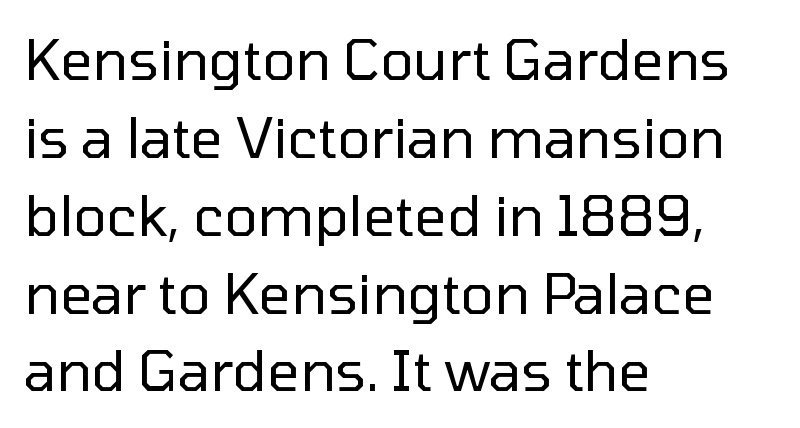
Standard letterfit; no display-style spreading of the glyphs. When letters stand straight like this, we call the style roman or upright. Think standard paragraph weight, or any step lighter than that. Character widths vary here, with narrow letters taking less room than wide ones. The space between consecutive lines is moderate.
